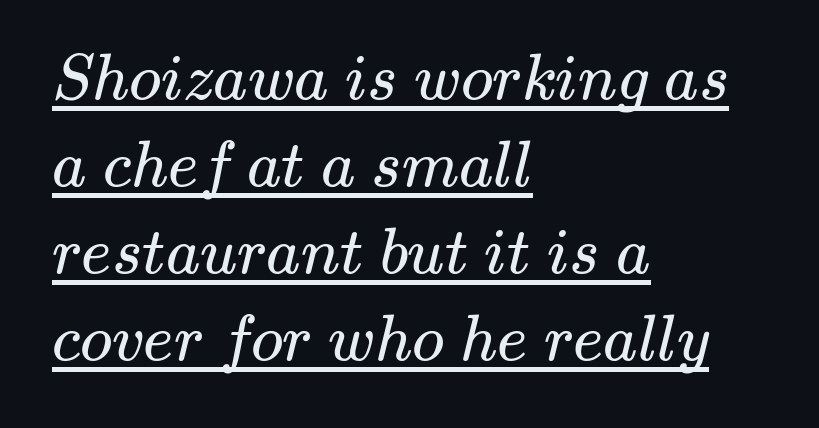
The image shows 65 px regular-weight, wide serif type; set left-aligned, normal line spacing (1.34x), normal letter spacing, underlined; medium stroke contrast and a small x-height.
